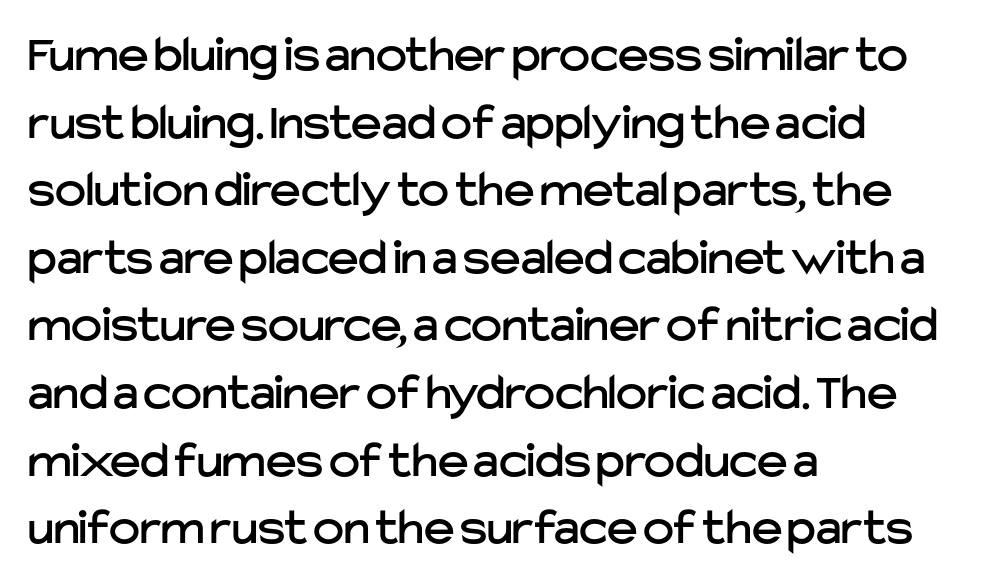
{"serif": "no", "italic": "no", "width": "normal", "stroke_contrast": "low", "x_height": "medium", "monospaced": "no", "underline": "no", "align": "left", "line_spacing": "normal", "line_spacing_ratio": 1.3, "letter_spacing": "normal", "letter_spacing_em": 0.0, "glyph_px": 52}
